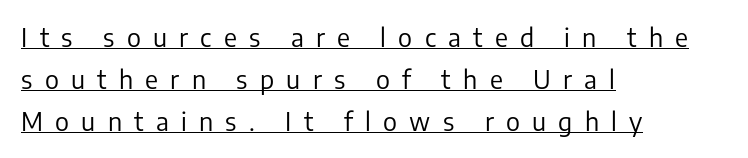
Q: Is the text bold? A: No.
Q: Is the text italic (slanted)? A: No, it is upright.
Q: Is the text underlined? A: Yes.
Q: How is the paragraph aligned? A: Left-aligned.
Q: Is the spacing between letters normal or unusually wide? A: Unusually wide.
Q: Is the spacing between lines tight, normal or loose? A: Normal.
